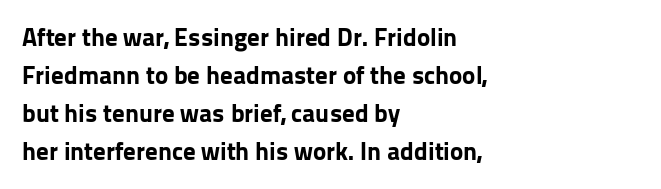
The image shows 25 px bold type, upright; set left-aligned, normal line spacing (1.52x), normal letter spacing, not underlined.
